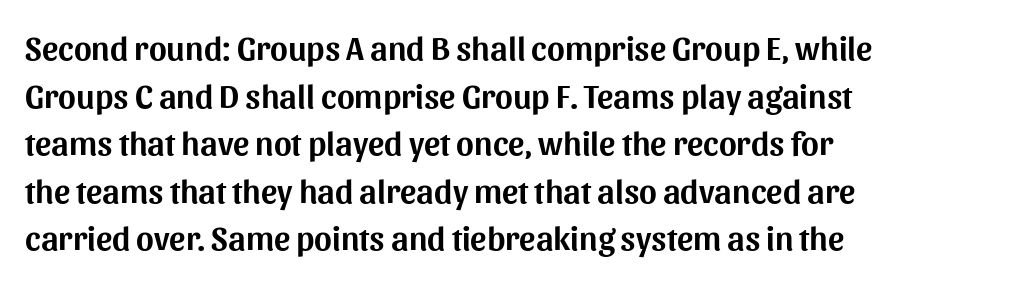
{"serif": "no", "italic": "no", "width": "normal", "stroke_contrast": "medium", "x_height": "medium", "monospaced": "no", "underline": "no", "align": "left", "line_spacing": "normal", "line_spacing_ratio": 1.4, "letter_spacing": "normal", "letter_spacing_em": 0.0, "glyph_px": 34}
